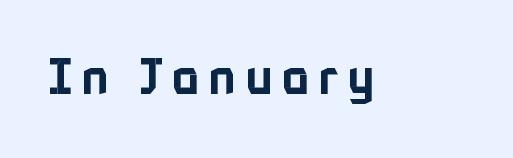
The image shows 50 px sans-serif type, upright; set unusually wide letter spacing (+0.2 em), not underlined; low stroke contrast and a medium x-height.
